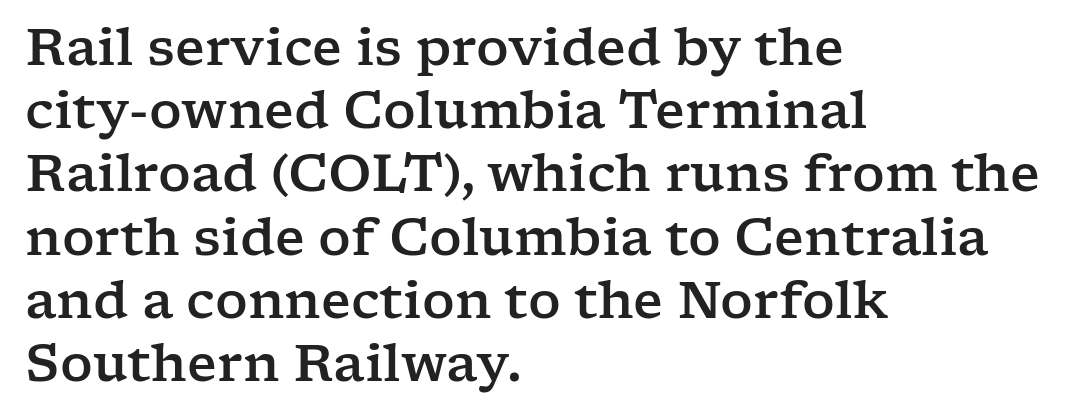
The image shows 51 px wide serif type, upright; set left-aligned, line spacing 1.24x, normal letter spacing, not underlined; low stroke contrast and a medium x-height.
